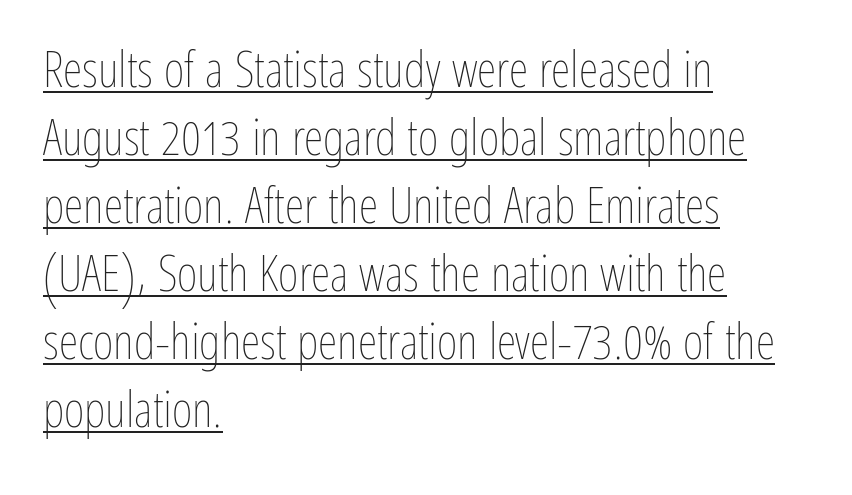
A rule runs beneath these lines of type. Varying glyph widths throughout — classic text-font behaviour. Is there much room between lines? A standard amount, neither cramped nor airy. A roman cut, with each character standing at attention.
